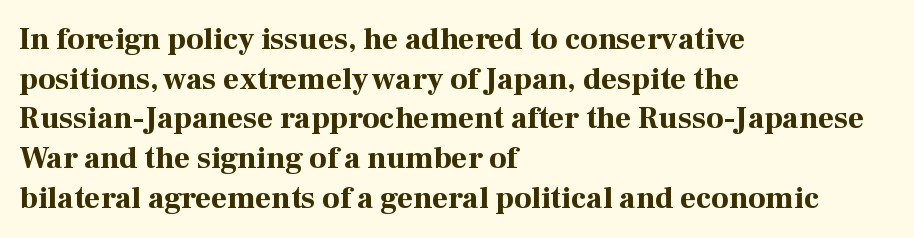
Q: Is the text bold? A: Yes.
Q: Is the text italic (slanted)? A: No, it is upright.
Q: Is the typeface a serif or a sans-serif typeface? A: Serif.
Q: Is the text underlined? A: No.
Q: How is the paragraph aligned? A: Left-aligned.
Q: Is the spacing between letters normal or unusually wide? A: Normal.
Q: Is the spacing between lines tight, normal or loose? A: Normal.
Q: Width (condensed, normal, or wide)? A: Normal.
Q: Stroke contrast? A: High.
Q: x-height? A: Medium.
Q: Monospaced? A: No.
